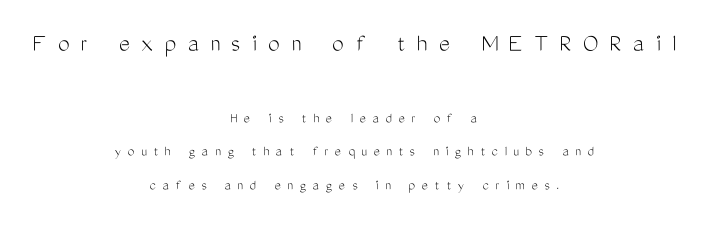
Q: Is the text bold? A: No.
Q: Is the text italic (slanted)? A: No, it is upright.
Q: Is the text underlined? A: No.
Q: How is the paragraph aligned? A: Centered.
Q: Is the spacing between letters normal or unusually wide? A: Unusually wide.
Q: Is the spacing between lines tight, normal or loose? A: Loose.
Q: Which block of text is set in a larger size, the first (top) or the second (bottom)? A: The first (top) one.
